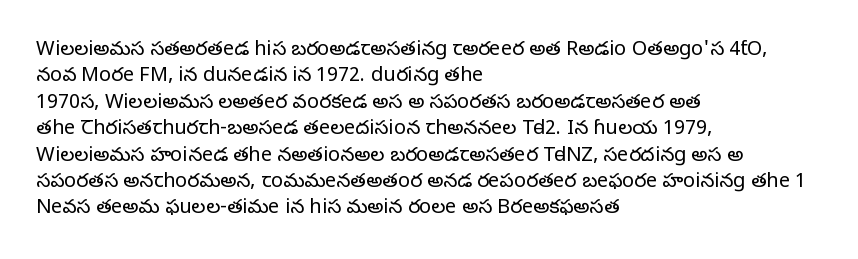
The image shows 20 px text type, upright; set left-aligned, normal line spacing (1.32x), normal letter spacing, not underlined.
